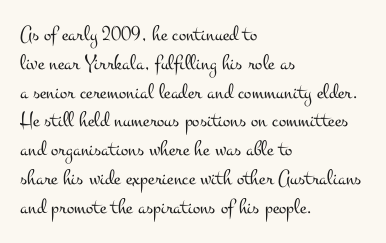
{"bold": "no", "underline": "no", "align": "left", "line_spacing": "normal", "line_spacing_ratio": 1.31, "letter_spacing": "normal", "letter_spacing_em": 0.0, "glyph_px": 22}
